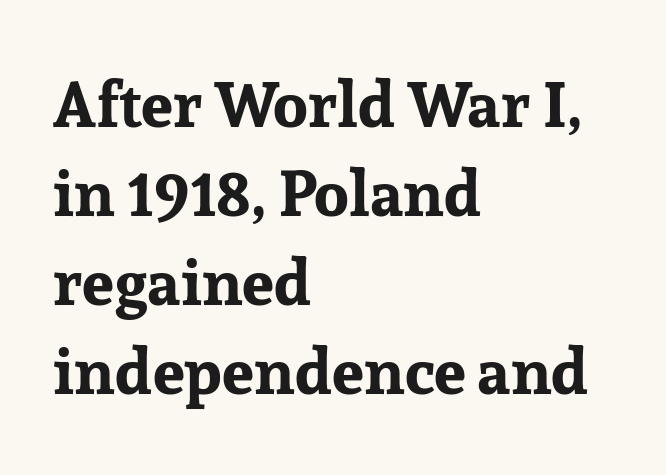
Q: Is the text bold? A: Yes.
Q: Is the text italic (slanted)? A: No, it is upright.
Q: Is the typeface a serif or a sans-serif typeface? A: Serif.
Q: Is the text underlined? A: No.
Q: How is the paragraph aligned? A: Left-aligned.
Q: Is the spacing between letters normal or unusually wide? A: Normal.
Q: Is the spacing between lines tight, normal or loose? A: Normal.
Q: Width (condensed, normal, or wide)? A: Normal.
Q: Stroke contrast? A: Low.
Q: x-height? A: Medium.
Q: Monospaced? A: No.
